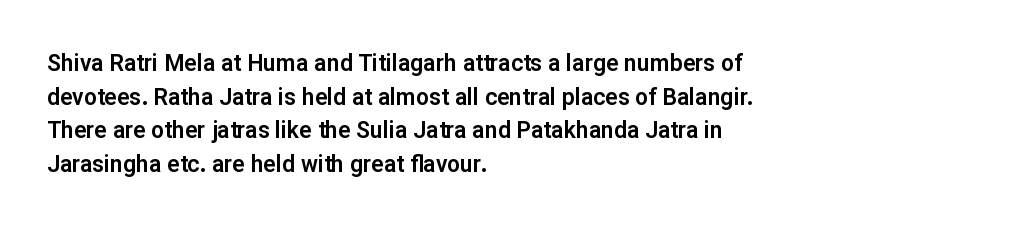
The image shows 23 px text type, upright; set left-aligned, normal line spacing (1.46x), normal letter spacing, not underlined.
